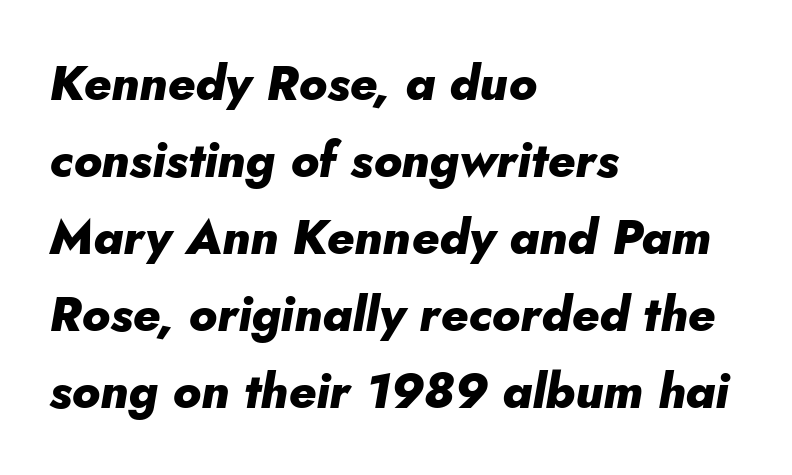
{"italic": "yes", "lean": "right", "slant_degrees": 10, "bold": "yes", "weight": "heavy", "width": "normal", "stroke_contrast": "low", "x_height": "small", "monospaced": "no", "underline": "no", "align": "left", "line_spacing": "normal", "line_spacing_ratio": 1.57, "letter_spacing": "normal", "letter_spacing_em": 0.0, "glyph_px": 49}
